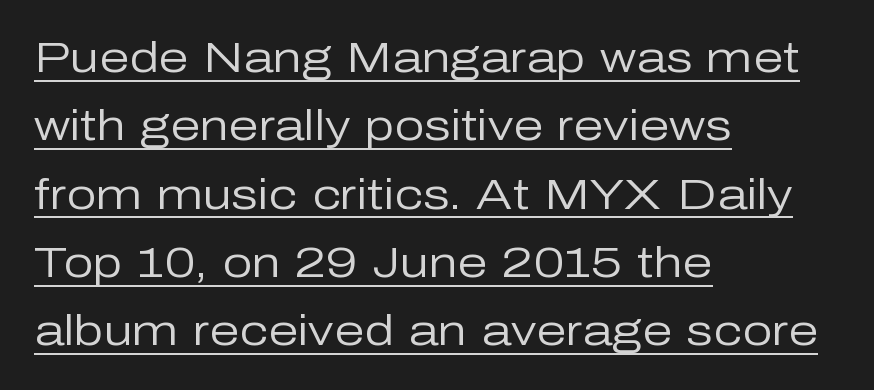
Serifs: no, the terminals of the letterforms are clean. The passage shown is typed in a proportional face where columns would drift. In terms of leading, this rendering sits right in the middle. Glance below the letters and you will spot a drawn line.
